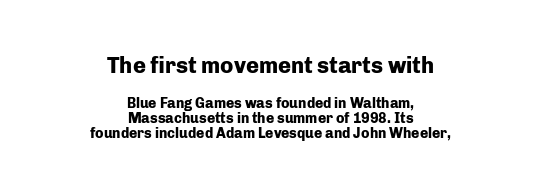
Q: Is the text bold? A: Yes.
Q: Is the text italic (slanted)? A: No, it is upright.
Q: Is the text underlined? A: No.
Q: How is the paragraph aligned? A: Centered.
Q: Is the spacing between letters normal or unusually wide? A: Normal.
Q: Is the spacing between lines tight, normal or loose? A: Tight.
Q: Which block of text is set in a larger size, the first (top) or the second (bottom)? A: The first (top) one.
